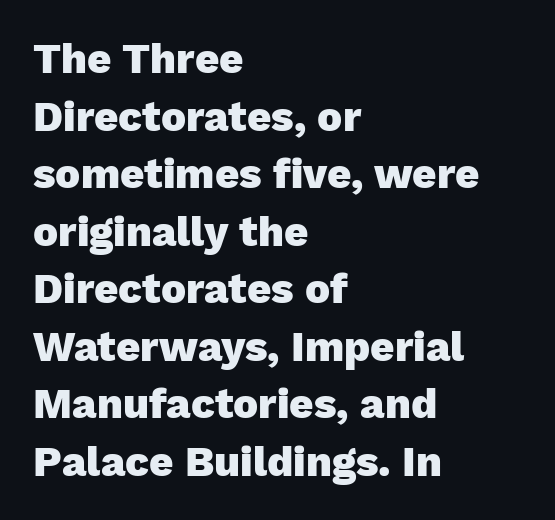
{"serif": "no", "italic": "no", "bold": "yes", "weight": "heavy", "width": "normal", "stroke_contrast": "low", "x_height": "medium", "monospaced": "no", "underline": "no", "align": "left", "line_spacing": "normal", "line_spacing_ratio": 1.37, "letter_spacing": "normal", "letter_spacing_em": 0.0, "glyph_px": 42}
